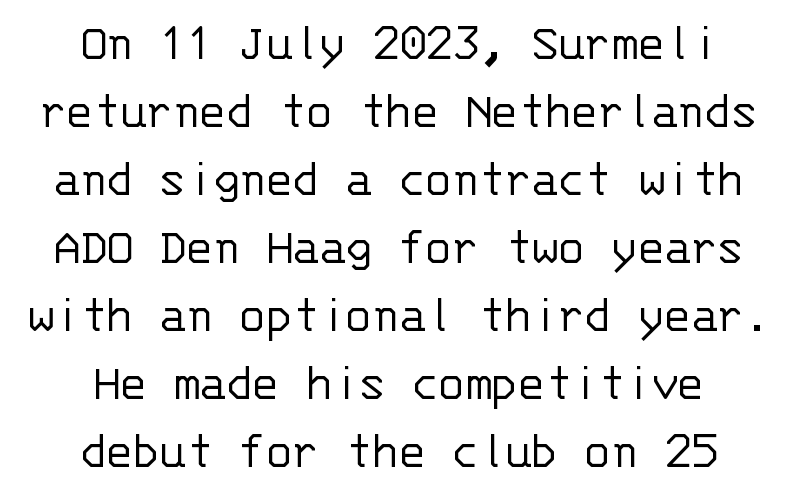
Decoration check: the copy has no underline. The face used here is monospaced, like something from a code editor. Stems here are at most as thick as an everyday book face. The designer went with a sans here, leaving each stem footless. A typesetter would call this zero additional tracking. Posture: straight, roman, zero tilt.
